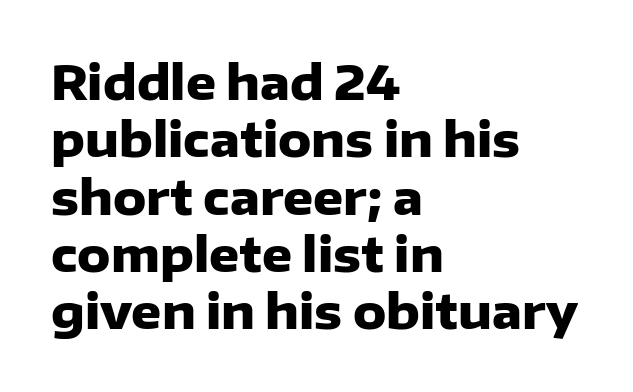
The image shows 47 px heavy sans-serif type, upright; set left-aligned, line spacing 1.22x, normal letter spacing, not underlined; low stroke contrast and a medium x-height.
